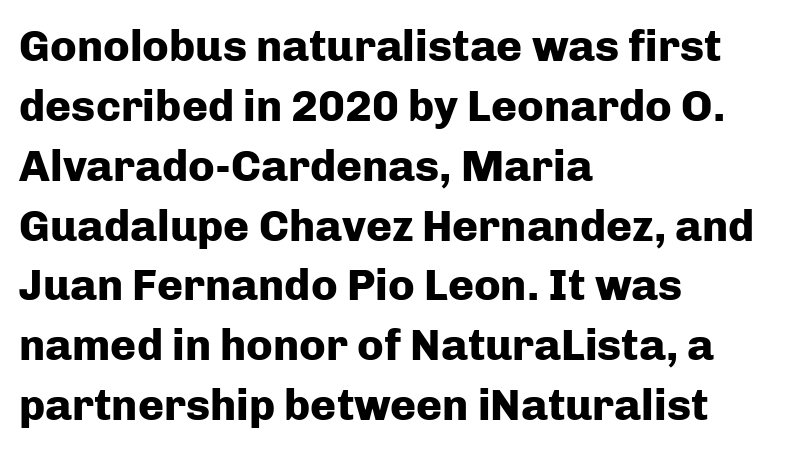
The image shows 44 px heavy sans-serif type, upright; set left-aligned, normal line spacing (1.36x), normal letter spacing, not underlined; low stroke contrast and a medium x-height.
